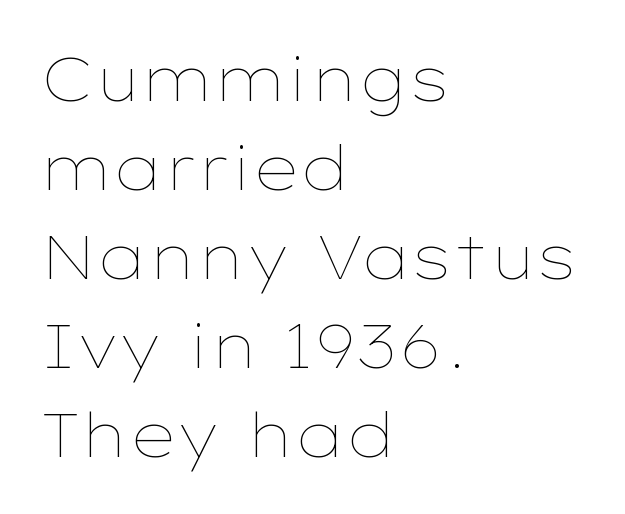
The image shows 61 px thin, wide type, upright; set left-aligned, normal line spacing (1.46x), normal letter spacing, not underlined; low stroke contrast and a medium x-height.
